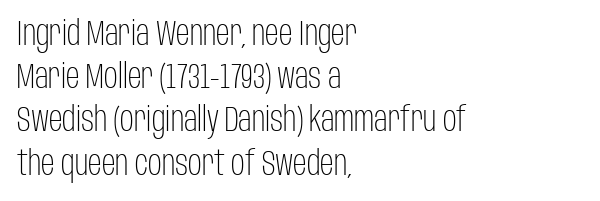
{"serif": "no", "italic": "no", "bold": "no", "weight": "light", "width": "condensed", "stroke_contrast": "low", "x_height": "large", "monospaced": "no", "underline": "no", "align": "left", "line_spacing": "normal", "line_spacing_ratio": 1.27, "letter_spacing": "normal", "letter_spacing_em": 0.0, "glyph_px": 34}
